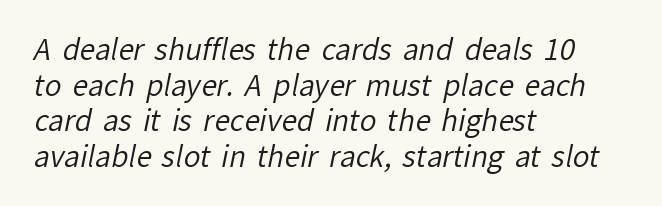
The image shows 28 px regular-weight sans-serif type; set left-aligned, normal line spacing (1.27x), normal letter spacing, not underlined; low stroke contrast and a medium x-height.
